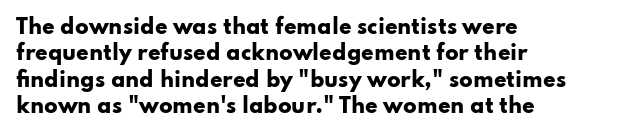
No extra tracking has been applied to these lines. The font is running at its bold setting. Students, observe: this is what conventionally led text looks like. Ascenders rise straight up at ninety degrees.
